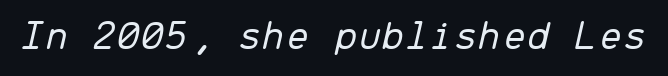
The typeface has the unassuming heft of standard copy or less. There is no visible air inserted between adjacent glyphs. The space beneath each line is pristine and unruled. The lettering tilts uniformly, giving the passage an italic look. The passage shown is typed in a monospace face where columns stay perfectly aligned.
